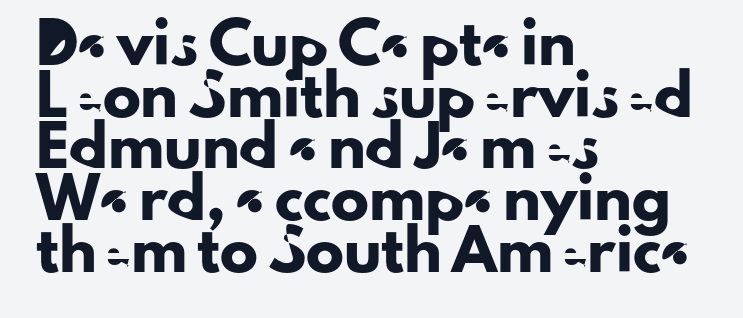
The gaps between neighbouring characters are ordinary and unremarkable. Caption: multi-line text, flush left, ragged right. Posture: vertical. One glance says typical: line gaps are just what's usual. Just letters on the line, the space beneath them empty. The text was rendered using a sans face with plain stroke endings.
